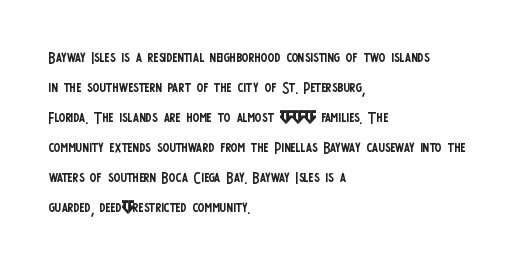
The image shows 20 px text type, upright; set left-aligned, normal line spacing (1.5x), normal letter spacing, not underlined.
